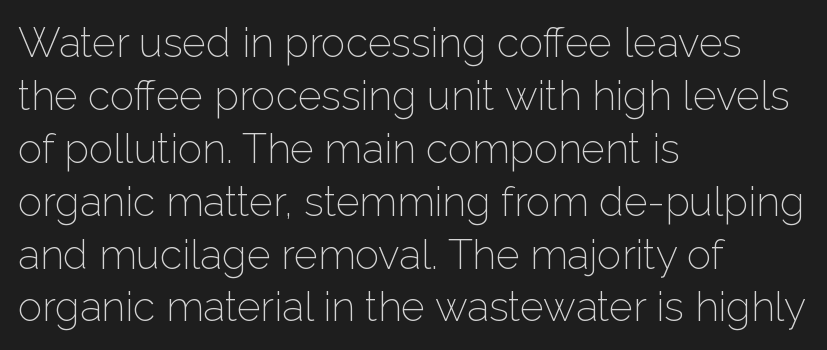
{"serif": "no", "italic": "no", "bold": "no", "weight": "light", "width": "normal", "stroke_contrast": "low", "x_height": "medium", "monospaced": "no", "underline": "no", "align": "left", "line_spacing": "normal", "line_spacing_ratio": 1.29, "letter_spacing": "normal", "letter_spacing_em": 0.0, "glyph_px": 41}
